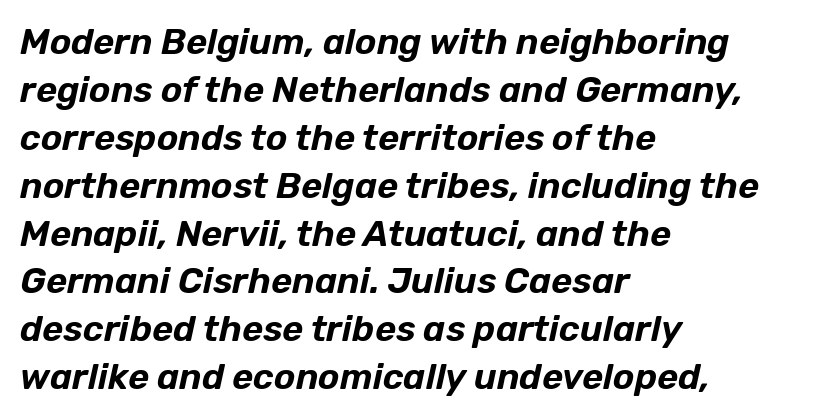
Q: Is the text italic (slanted)? A: Yes, it leans right by about 12 degrees.
Q: Is the text underlined? A: No.
Q: How is the paragraph aligned? A: Left-aligned.
Q: Is the spacing between letters normal or unusually wide? A: Normal.
Q: Is the spacing between lines tight, normal or loose? A: Normal.
Q: Width (condensed, normal, or wide)? A: Normal.
Q: Stroke contrast? A: Low.
Q: x-height? A: Medium.
Q: Monospaced? A: No.
